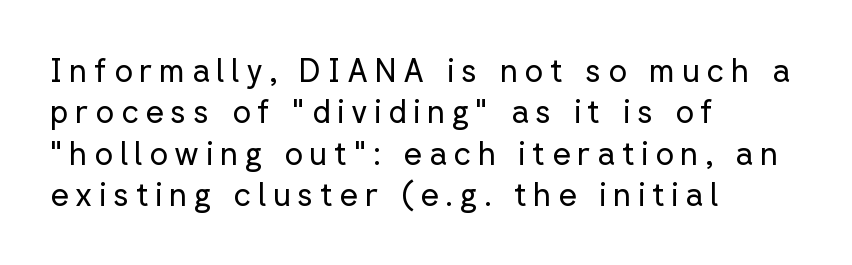
The image shows 32 px regular-weight sans-serif type, upright; set left-aligned, normal line spacing (1.29x), unusually wide letter spacing (+0.21 em), not underlined; low stroke contrast and a medium x-height.
